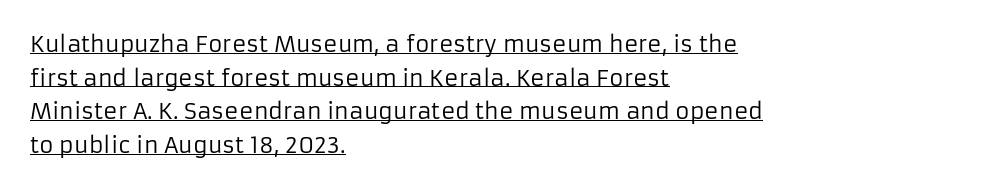
The image shows 22 px text type, upright; set left-aligned, normal line spacing (1.53x), normal letter spacing, underlined.
